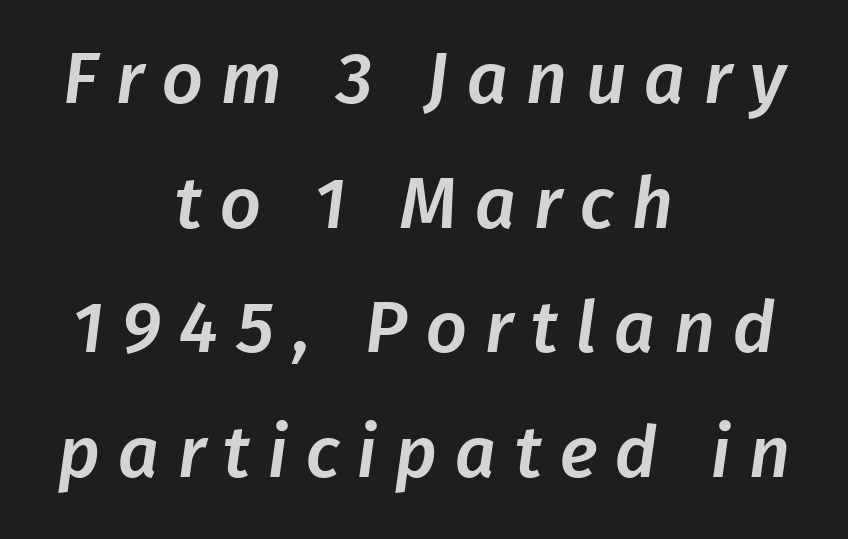
{"serif": "no", "width": "normal", "stroke_contrast": "low", "x_height": "medium", "monospaced": "no", "underline": "no", "align": "center", "line_spacing_ratio": 1.73, "letter_spacing": "wide", "letter_spacing_em": 0.25, "glyph_px": 72}
